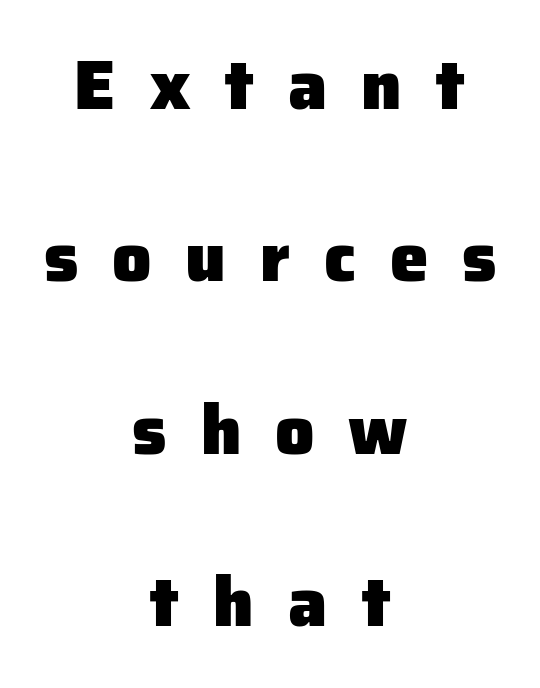
The image shows 69 px heavy sans-serif type, upright; set centered, loose line spacing (2.5x), unusually wide letter spacing (+0.49 em), not underlined; low stroke contrast and a medium x-height.
